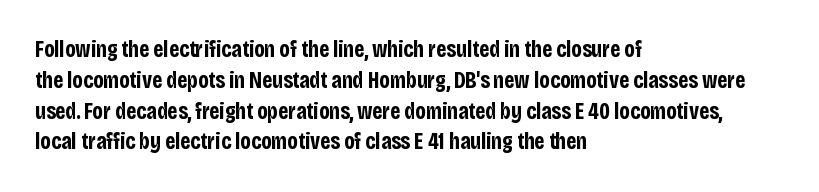
Q: Is the text bold? A: Yes.
Q: Is the text italic (slanted)? A: No, it is upright.
Q: Is the text underlined? A: No.
Q: How is the paragraph aligned? A: Left-aligned.
Q: Is the spacing between letters normal or unusually wide? A: Normal.
Q: Is the spacing between lines tight, normal or loose? A: Normal.
